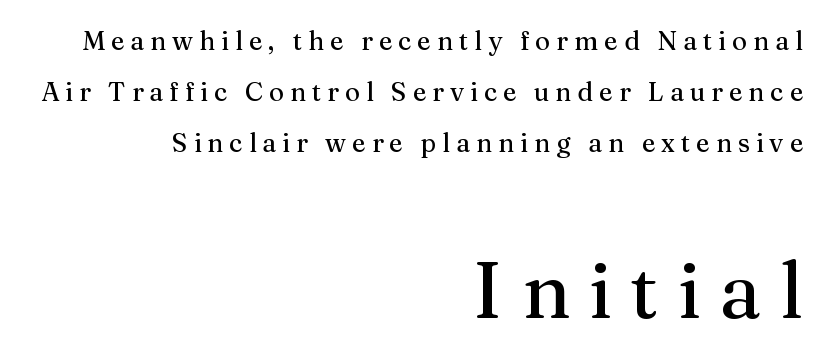
Scale increases going downward across the two blocks. Do the letters lean? They stand straight. The passage shown stacks its lines with a broad gap. The paragraph shown leans on its right margin. Small tapered or slab feet sit at the stroke ends, so this counts as serif.
